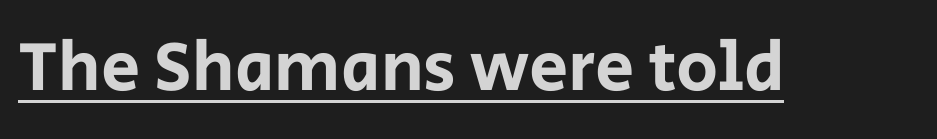
{"serif": "no", "italic": "no", "width": "normal", "stroke_contrast": "low", "x_height": "large", "monospaced": "no", "underline": "yes", "letter_spacing": "normal", "letter_spacing_em": 0.0, "glyph_px": 70}
